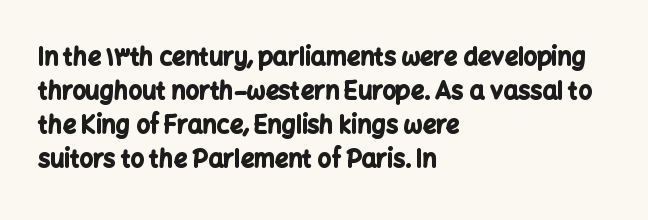
The passage shown stacks its lines at a standard gap. These lines keep a tight, regular rhythm from letter to letter. Descenders hang freely into open space. The sample has been set heavy, in full bold. Leftover space on each line is placed entirely after the last word. Nope, not italic — everything's standing straight.
